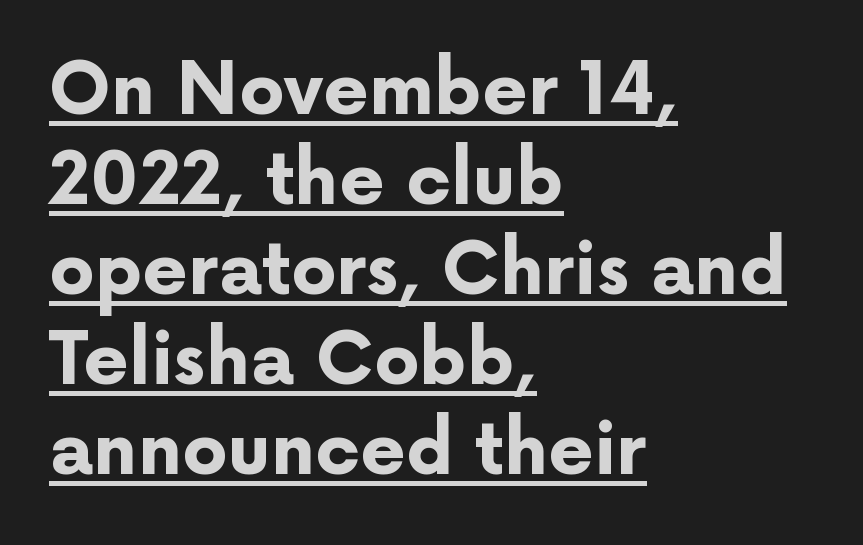
{"serif": "no", "italic": "no", "bold": "yes", "weight": "bold", "width": "normal", "stroke_contrast": "low", "x_height": "medium", "monospaced": "no", "underline": "yes", "align": "left", "line_spacing": "normal", "line_spacing_ratio": 1.25, "letter_spacing": "normal", "letter_spacing_em": 0.0, "glyph_px": 72}
